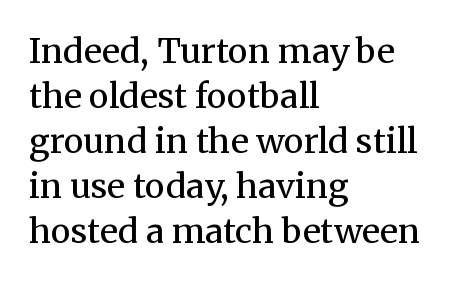
Q: Is the text bold? A: No.
Q: Is the text italic (slanted)? A: No, it is upright.
Q: Is the typeface a serif or a sans-serif typeface? A: Serif.
Q: Is the text underlined? A: No.
Q: How is the paragraph aligned? A: Left-aligned.
Q: Is the spacing between letters normal or unusually wide? A: Normal.
Q: Is the spacing between lines tight, normal or loose? A: Normal.
Q: Width (condensed, normal, or wide)? A: Normal.
Q: Stroke contrast? A: Medium.
Q: x-height? A: Medium.
Q: Monospaced? A: No.
